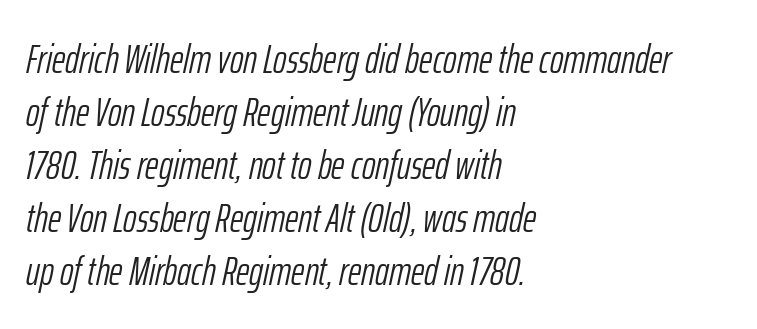
{"italic": "yes", "lean": "right", "slant_degrees": 12, "bold": "no", "weight": "light", "width": "condensed", "stroke_contrast": "low", "x_height": "medium", "monospaced": "no", "underline": "no", "align": "left", "line_spacing": "normal", "line_spacing_ratio": 1.29, "letter_spacing": "normal", "letter_spacing_em": 0.0, "glyph_px": 41}
